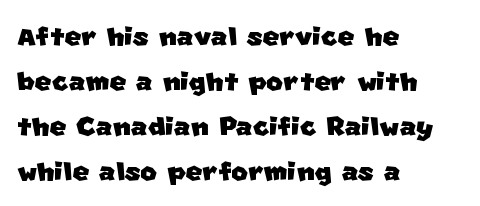
The line-height multiplier appears to be the usual default. Is this a fixed-width face? No — the glyphs have proportional, varying widths. The specimen omits any rule beneath the text block's lines. This rendering leaves character spacing at its baseline value. Observe the absence of serifs on each vertical stroke in this sample. Alignment: flush left.
